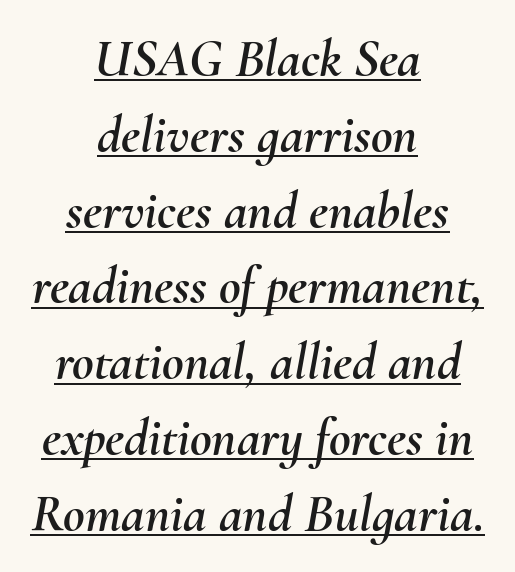
Leading: standard. Each line of the rendering has a horizontal stroke beneath the glyphs. The passage is arranged like a title page — every line centered. Emphasis-style slanted type is in use. The letters advance in unequal steps, a hallmark of proportional type.
